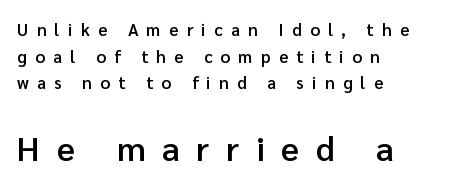
The glyphs in this specimen are sans serif. Teacher's note: observe the even left margin — that is flush-left alignment. Letter spacing: wide. The axis of the letterforms is exactly vertical.
